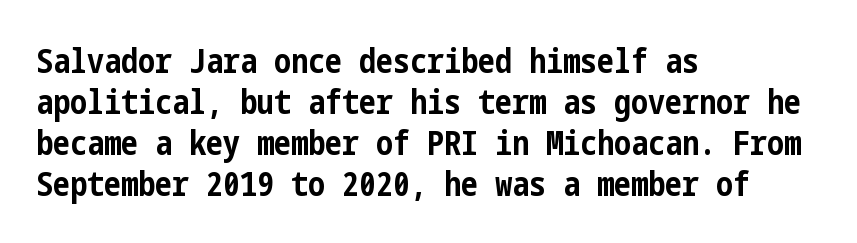
Q: Is the text bold? A: Yes.
Q: Is the text italic (slanted)? A: No, it is upright.
Q: Is the typeface a serif or a sans-serif typeface? A: Sans-serif.
Q: Is the text underlined? A: No.
Q: How is the paragraph aligned? A: Left-aligned.
Q: Is the spacing between letters normal or unusually wide? A: Normal.
Q: Width (condensed, normal, or wide)? A: Condensed.
Q: Stroke contrast? A: Low.
Q: x-height? A: Medium.
